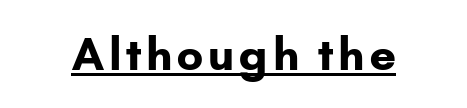
The image shows 44 px bold sans-serif type, upright; set underlined; low stroke contrast and a small x-height.
